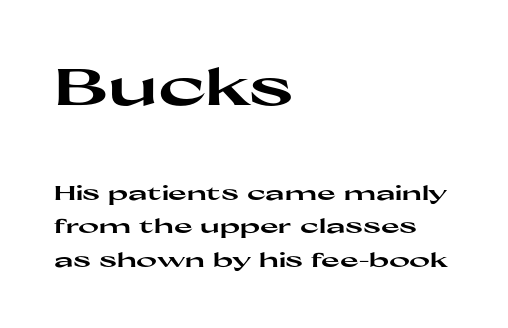
Q: Is the text bold? A: Yes.
Q: Is the text italic (slanted)? A: No, it is upright.
Q: Is the typeface a serif or a sans-serif typeface? A: Sans-serif.
Q: Is the text underlined? A: No.
Q: How is the paragraph aligned? A: Left-aligned.
Q: Is the spacing between letters normal or unusually wide? A: Normal.
Q: Is the spacing between lines tight, normal or loose? A: Normal.
Q: Which block of text is set in a larger size, the first (top) or the second (bottom)? A: The first (top) one.
Q: Width (condensed, normal, or wide)? A: Wide.
Q: Stroke contrast? A: High.
Q: x-height? A: Medium.
Q: Monospaced? A: No.
